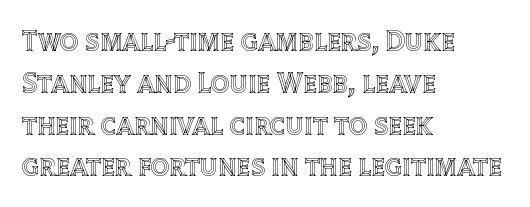
Q: Is the text italic (slanted)? A: No, it is upright.
Q: Is the text underlined? A: No.
Q: How is the paragraph aligned? A: Left-aligned.
Q: Is the spacing between letters normal or unusually wide? A: Normal.
Q: Is the spacing between lines tight, normal or loose? A: Normal.
Q: Width (condensed, normal, or wide)? A: Normal.
Q: x-height? A: Large.
Q: Monospaced? A: No.
